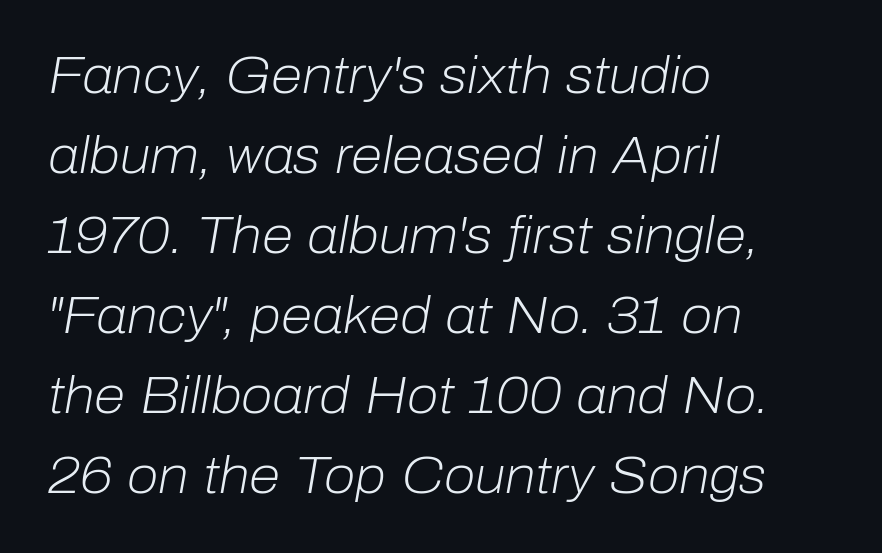
Q: Is the text bold? A: No.
Q: Is the text italic (slanted)? A: Yes, it leans right by about 10 degrees.
Q: Is the text underlined? A: No.
Q: How is the paragraph aligned? A: Left-aligned.
Q: Is the spacing between letters normal or unusually wide? A: Normal.
Q: Is the spacing between lines tight, normal or loose? A: Normal.
Q: Width (condensed, normal, or wide)? A: Normal.
Q: Stroke contrast? A: Low.
Q: x-height? A: Medium.
Q: Monospaced? A: No.
